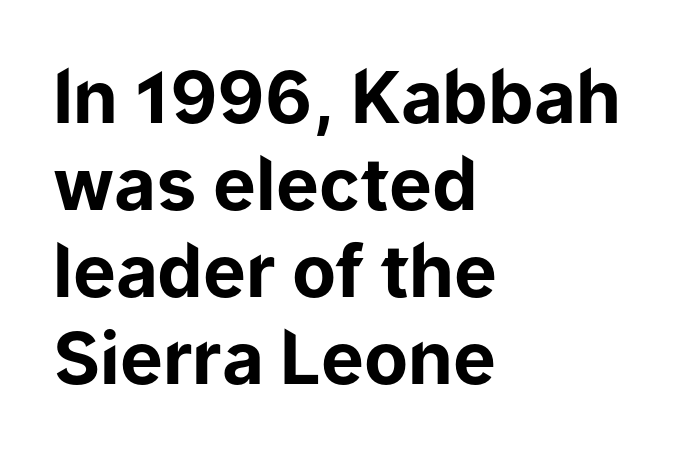
Q: Is the text bold? A: Yes.
Q: Is the text italic (slanted)? A: No, it is upright.
Q: Is the typeface a serif or a sans-serif typeface? A: Sans-serif.
Q: Is the text underlined? A: No.
Q: How is the paragraph aligned? A: Left-aligned.
Q: Is the spacing between letters normal or unusually wide? A: Normal.
Q: Width (condensed, normal, or wide)? A: Normal.
Q: Stroke contrast? A: Low.
Q: x-height? A: Medium.
Q: Monospaced? A: No.
